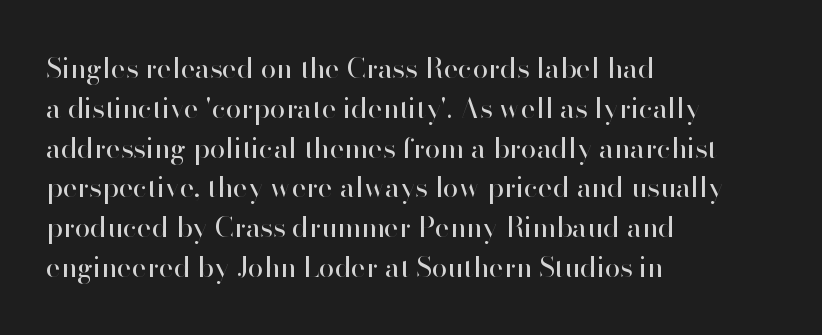
The image shows 28 px regular-weight sans-serif type, upright; set left-aligned, normal line spacing (1.42x), normal letter spacing, not underlined; high stroke contrast and a small x-height.
